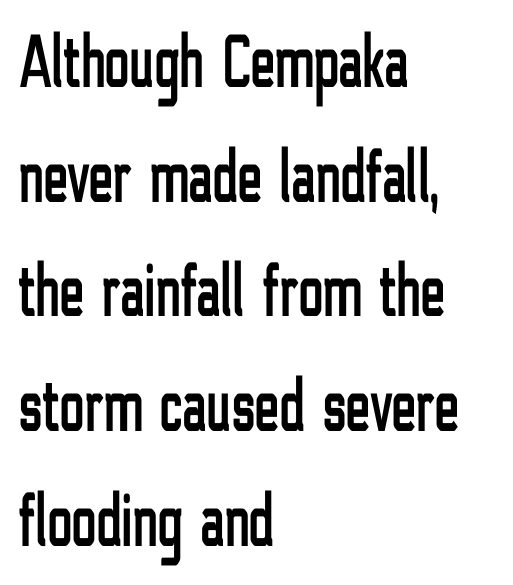
Q: Is the text italic (slanted)? A: No, it is upright.
Q: Is the typeface a serif or a sans-serif typeface? A: Sans-serif.
Q: Is the text underlined? A: No.
Q: How is the paragraph aligned? A: Left-aligned.
Q: Is the spacing between letters normal or unusually wide? A: Normal.
Q: Is the spacing between lines tight, normal or loose? A: Normal.
Q: Width (condensed, normal, or wide)? A: Condensed.
Q: Stroke contrast? A: Low.
Q: x-height? A: Medium.
Q: Monospaced? A: No.
